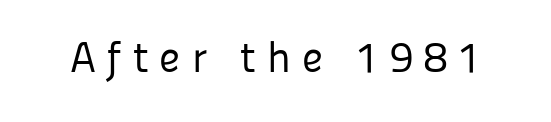
{"serif": "no", "italic": "no", "bold": "no", "weight": "regular", "width": "normal", "stroke_contrast": "low", "x_height": "medium", "monospaced": "no", "underline": "no", "letter_spacing": "wide", "letter_spacing_em": 0.26, "glyph_px": 43}
